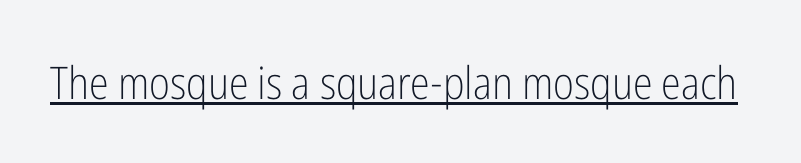
The image shows 45 px light, condensed sans-serif type, upright; set normal letter spacing, underlined; low stroke contrast and a medium x-height.
